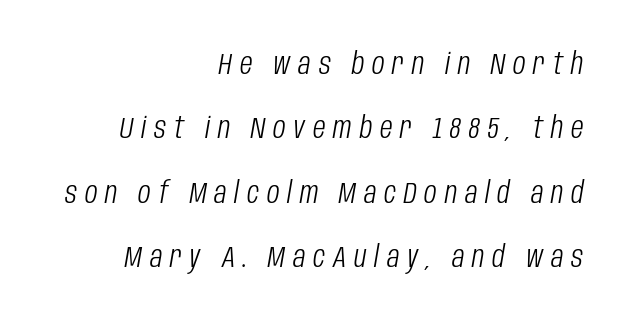
Q: Is the text bold? A: No.
Q: Is the text italic (slanted)? A: Yes, it leans right by about 10 degrees.
Q: Is the text underlined? A: No.
Q: How is the paragraph aligned? A: Right-aligned.
Q: Is the spacing between letters normal or unusually wide? A: Unusually wide.
Q: Is the spacing between lines tight, normal or loose? A: Loose.
Q: Width (condensed, normal, or wide)? A: Condensed.
Q: Stroke contrast? A: Low.
Q: x-height? A: Large.
Q: Monospaced? A: No.
